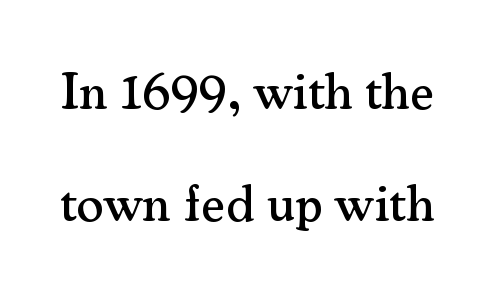
Q: Is the text italic (slanted)? A: No, it is upright.
Q: Is the typeface a serif or a sans-serif typeface? A: Serif.
Q: Is the text underlined? A: No.
Q: Is the spacing between letters normal or unusually wide? A: Normal.
Q: Is the spacing between lines tight, normal or loose? A: Loose.
Q: Width (condensed, normal, or wide)? A: Normal.
Q: Stroke contrast? A: Medium.
Q: x-height? A: Small.
Q: Monospaced? A: No.
